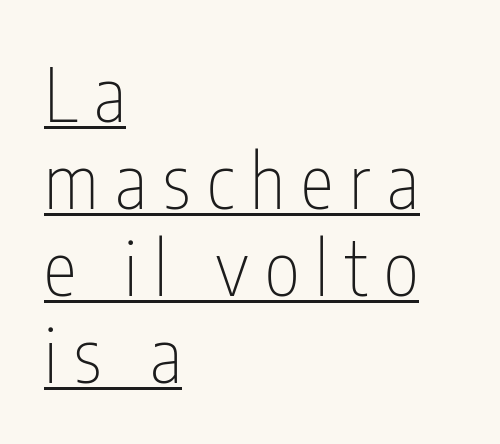
{"serif": "no", "italic": "no", "bold": "no", "weight": "thin", "width": "condensed", "stroke_contrast": "low", "x_height": "medium", "monospaced": "no", "underline": "yes", "align": "left", "line_spacing_ratio": 1.16, "letter_spacing": "wide", "letter_spacing_em": 0.22, "glyph_px": 75}
